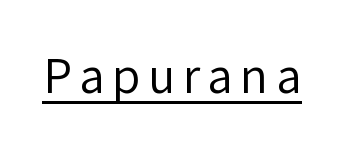
The lettering is marked with a stroke running underneath it. These lines were composed using upright roman letters. The letterforms sit at book weight or below. Serif or sans? Sans — the stroke terminals are bare. A typesetter would call this proportional, since set widths differ per character.
